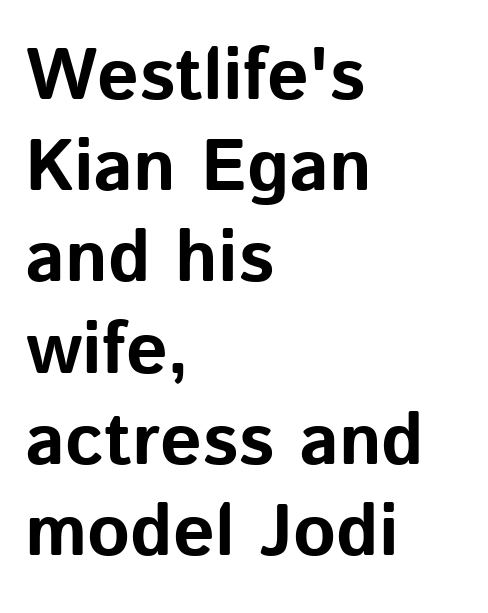
Q: Is the text bold? A: Yes.
Q: Is the text italic (slanted)? A: No, it is upright.
Q: Is the typeface a serif or a sans-serif typeface? A: Sans-serif.
Q: Is the text underlined? A: No.
Q: How is the paragraph aligned? A: Left-aligned.
Q: Is the spacing between letters normal or unusually wide? A: Normal.
Q: Is the spacing between lines tight, normal or loose? A: Normal.
Q: Width (condensed, normal, or wide)? A: Normal.
Q: Stroke contrast? A: Low.
Q: x-height? A: Medium.
Q: Monospaced? A: No.
